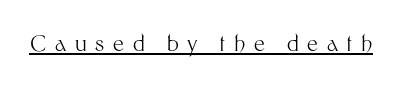
The passage shown is underscored from start to finish. Quick note: not italic, upright. On a weight scale, this lands at 450 or below. Short note: letters widely spaced.
